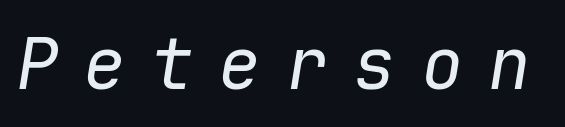
The image shows 71 px regular-weight type, italic (leaning right), monospaced; set unusually wide letter spacing (+0.35 em), not underlined; low stroke contrast and a medium x-height.
